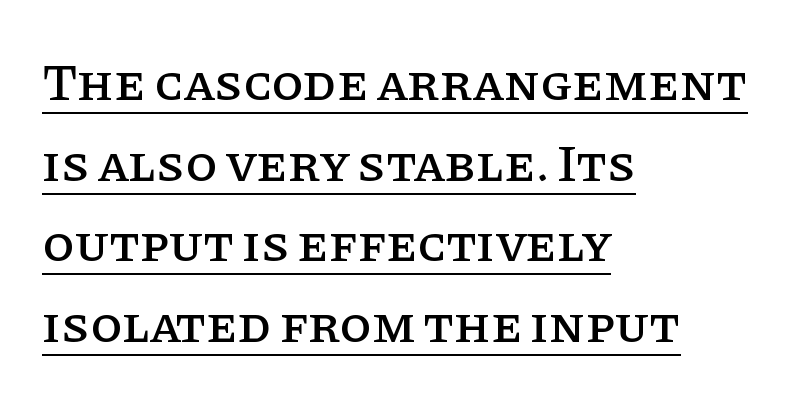
The image shows 52 px serif type, upright; set left-aligned, normal line spacing (1.55x), normal letter spacing, underlined; low stroke contrast and a large x-height.
